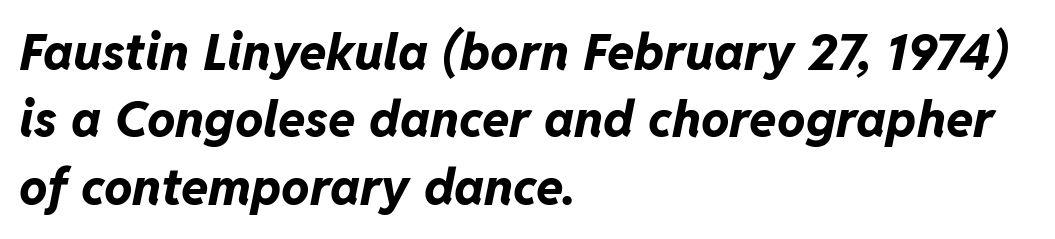
What's the leading like? Ordinary, nothing unusual. Students, note that the glyphs here touch the page at normal intervals. When letters slant like this, we call the style italic. Nobody drew a line under any word here.
